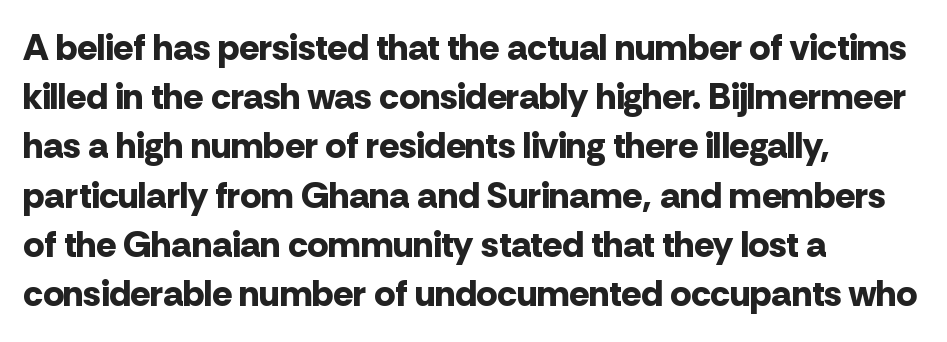
The image shows 37 px bold sans-serif type, upright; set left-aligned, normal line spacing (1.33x), normal letter spacing, not underlined; low stroke contrast and a medium x-height.
